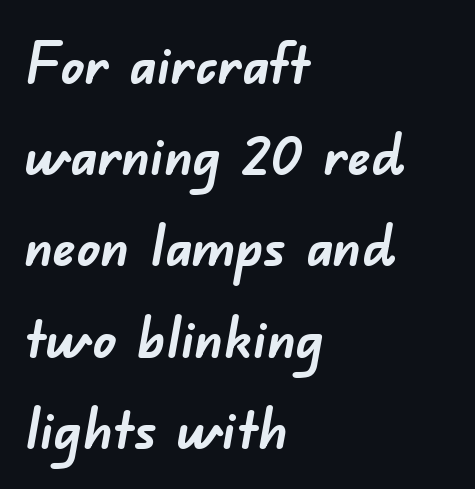
Each word holds together tightly as a unit, with standard inter-letter gaps. The face used here is proportionally spaced, like ordinary book or web type. One-word summary of the alignment: left. Any mark beneath the type? The region is blank. Regular leading. Caption: bold face, heavy strokes.
